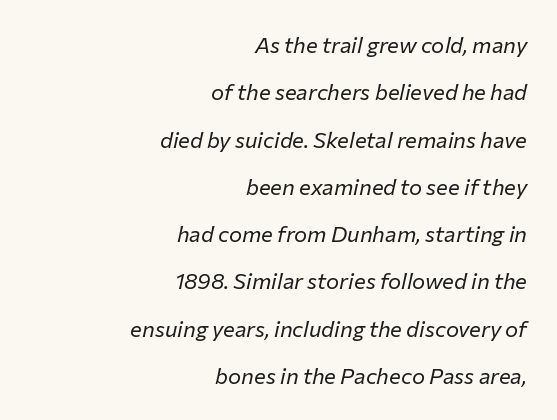
Q: Is the text bold? A: No.
Q: Is the text italic (slanted)? A: Yes, it leans right by about 12 degrees.
Q: Is the text underlined? A: No.
Q: How is the paragraph aligned? A: Right-aligned.
Q: Is the spacing between letters normal or unusually wide? A: Normal.
Q: Is the spacing between lines tight, normal or loose? A: Loose.
